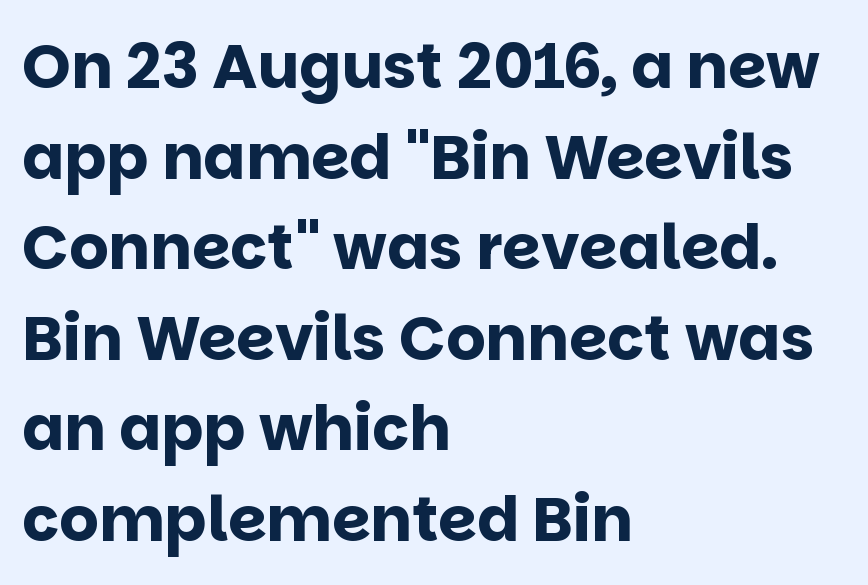
{"serif": "no", "italic": "no", "bold": "yes", "weight": "bold", "width": "normal", "stroke_contrast": "low", "x_height": "large", "monospaced": "no", "underline": "no", "align": "left", "line_spacing": "normal", "line_spacing_ratio": 1.46, "letter_spacing": "normal", "letter_spacing_em": 0.0, "glyph_px": 62}
